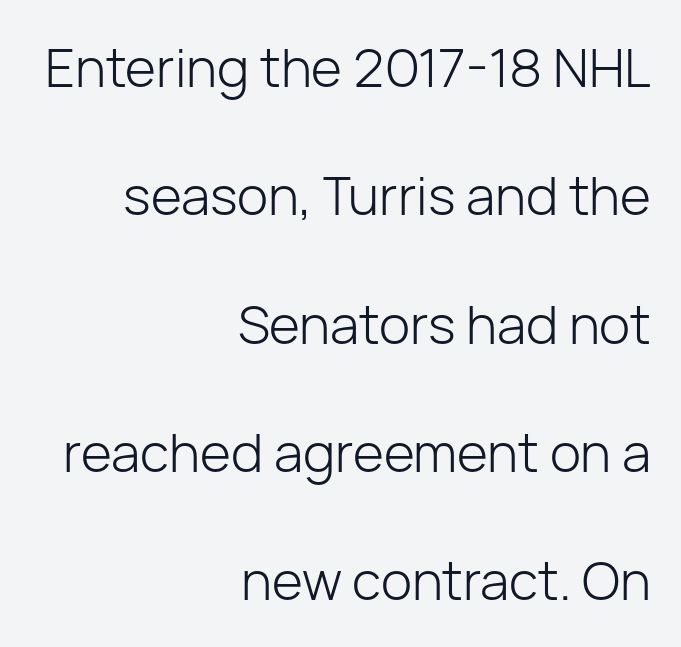
The image shows 53 px light sans-serif type, upright; set right-aligned, loose line spacing (2.42x), normal letter spacing, not underlined; low stroke contrast and a medium x-height.
